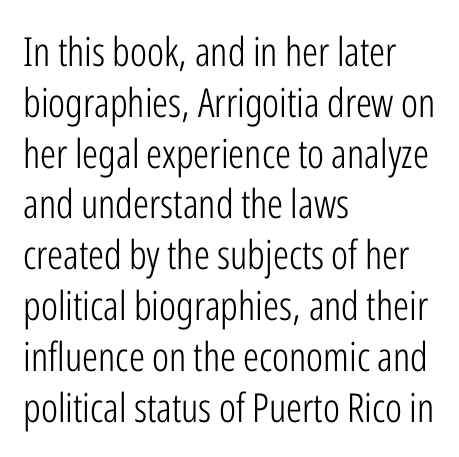
{"serif": "no", "italic": "no", "bold": "no", "weight": "light", "width": "condensed", "stroke_contrast": "low", "x_height": "medium", "monospaced": "no", "underline": "no", "align": "left", "line_spacing": "normal", "line_spacing_ratio": 1.27, "letter_spacing": "normal", "letter_spacing_em": 0.0, "glyph_px": 40}
